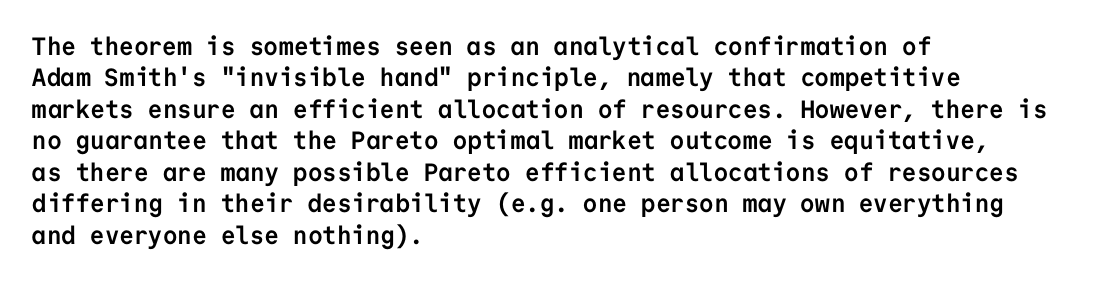
The image shows 25 px bold type, upright; set left-aligned, normal line spacing (1.26x), normal letter spacing, not underlined.
